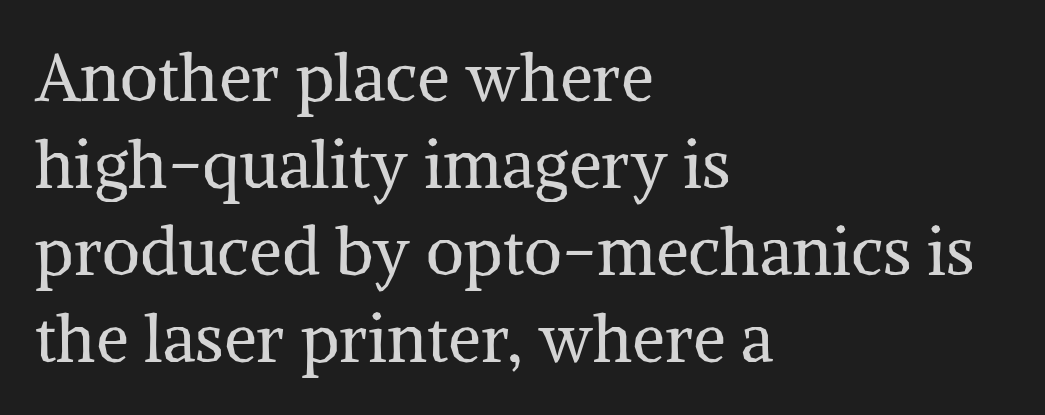
The string is rendered with underlining switched off. Stems here are at most as thick as an everyday book face. The tracking reads as untouched default to a designer's eye. Regarding leading, the lines here are spaced in the standard way. All the whitespace from short lines collects on the right. Every stem runs plumb, perpendicular to the baseline.
